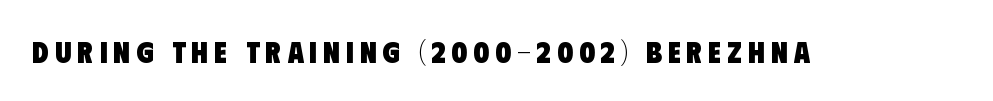
Q: Is the text bold? A: Yes.
Q: Is the typeface a serif or a sans-serif typeface? A: Sans-serif.
Q: Is the text underlined? A: No.
Q: Is the spacing between letters normal or unusually wide? A: Unusually wide.
Q: Width (condensed, normal, or wide)? A: Condensed.
Q: Stroke contrast? A: Low.
Q: x-height? A: Large.
Q: Monospaced? A: No.
